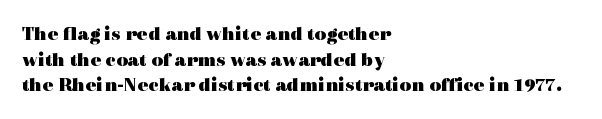
The image shows 20 px bold type, upright; set left-aligned, normal line spacing (1.28x), normal letter spacing, not underlined.
